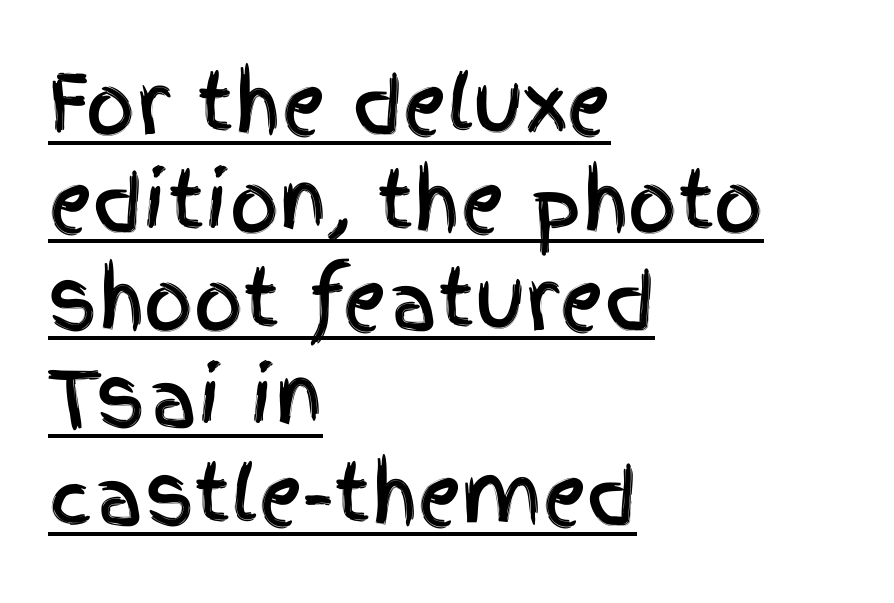
Q: Is the text italic (slanted)? A: No, it is upright.
Q: Is the typeface a serif or a sans-serif typeface? A: Sans-serif.
Q: Is the text underlined? A: Yes.
Q: How is the paragraph aligned? A: Left-aligned.
Q: Is the spacing between letters normal or unusually wide? A: Normal.
Q: Is the spacing between lines tight, normal or loose? A: Normal.
Q: Width (condensed, normal, or wide)? A: Condensed.
Q: x-height? A: Large.
Q: Monospaced? A: No.
